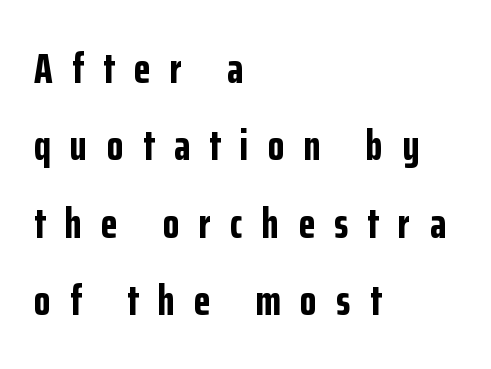
{"serif": "no", "italic": "no", "bold": "yes", "weight": "bold", "width": "condensed", "stroke_contrast": "low", "x_height": "medium", "monospaced": "no", "underline": "no", "align": "left", "line_spacing_ratio": 1.8, "letter_spacing": "wide", "letter_spacing_em": 0.45, "glyph_px": 43}
